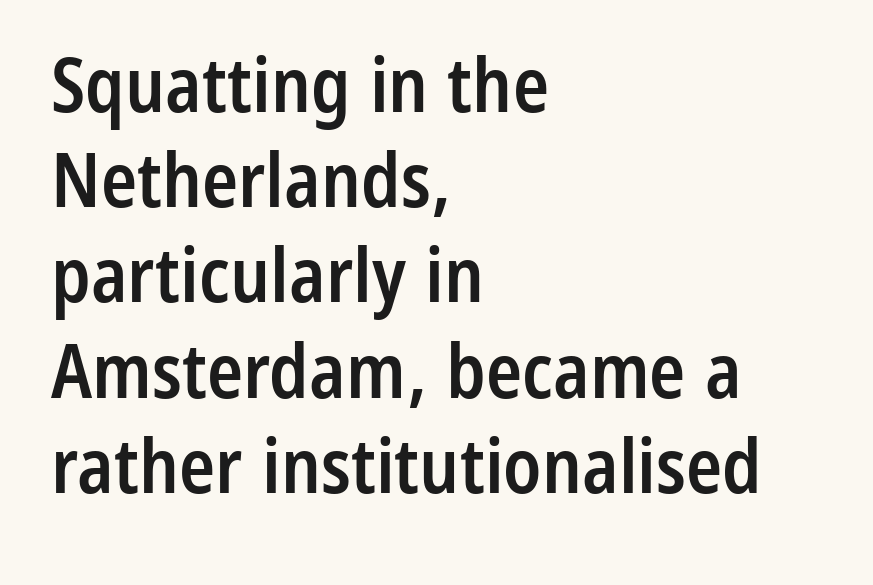
Interline gaps are of average width in this sample. These lines are set flush left with a ragged right edge. Designer's note — italics off, roman on. This rendering leaves character spacing at its baseline value.
